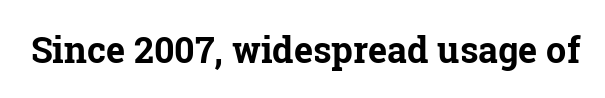
Q: Is the text bold? A: Yes.
Q: Is the text italic (slanted)? A: No, it is upright.
Q: Is the typeface a serif or a sans-serif typeface? A: Serif.
Q: Is the text underlined? A: No.
Q: Is the spacing between letters normal or unusually wide? A: Normal.
Q: Width (condensed, normal, or wide)? A: Normal.
Q: Stroke contrast? A: Low.
Q: x-height? A: Medium.
Q: Monospaced? A: No.
